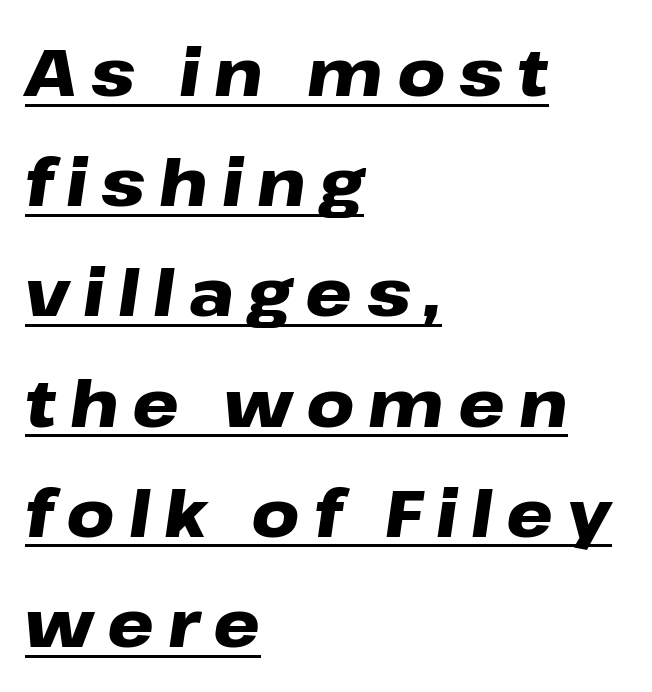
{"italic": "yes", "lean": "right", "slant_degrees": 8, "bold": "yes", "weight": "heavy", "width": "wide", "stroke_contrast": "low", "x_height": "medium", "monospaced": "no", "underline": "yes", "align": "left", "line_spacing": "normal", "line_spacing_ratio": 1.67, "letter_spacing": "wide", "letter_spacing_em": 0.21, "glyph_px": 66}
